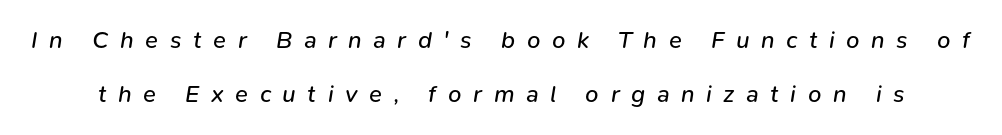
Q: Is the text bold? A: No.
Q: Is the text italic (slanted)? A: Yes, it leans right by about 9 degrees.
Q: Is the text underlined? A: No.
Q: Is the spacing between letters normal or unusually wide? A: Unusually wide.
Q: Is the spacing between lines tight, normal or loose? A: Loose.
